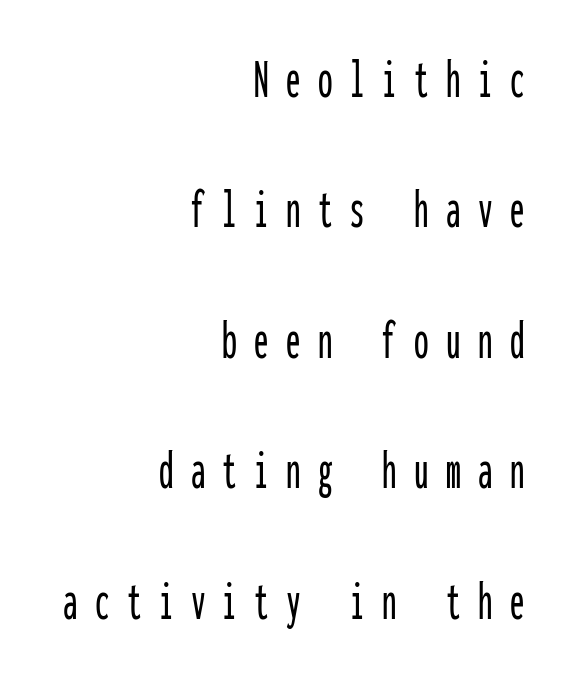
Rule under the text: the space is simply empty. The lettering holds an erect, upright posture throughout. Is the letter spacing exaggerated? Yes — the characters are pushed far apart. Fixed-width glyphs throughout — classic coding-font behaviour. Line ends are locked; line starts wander. Baseline-to-baseline distance is far greater than the letter height.
